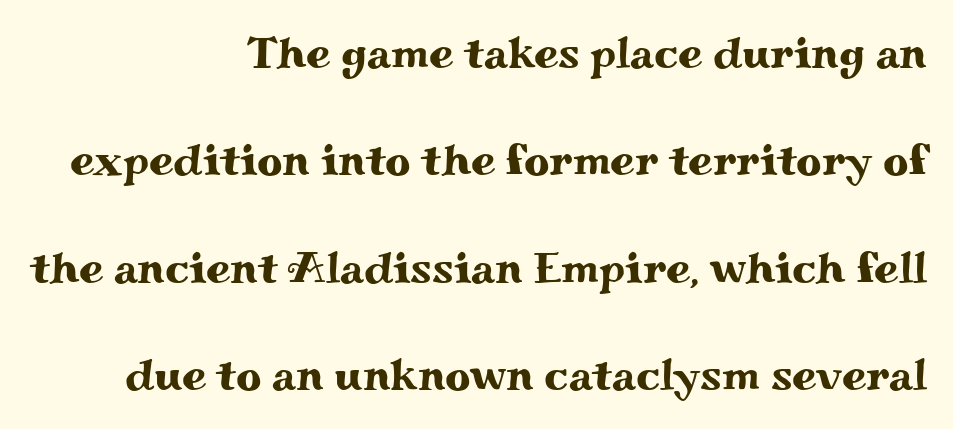
The image shows 44 px wide serif type, upright; set right-aligned, loose line spacing (2.44x), normal letter spacing, not underlined; medium stroke contrast and a small x-height.
